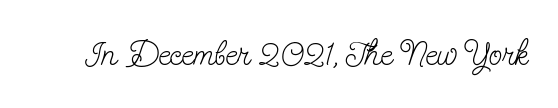
Stem width sits at or under what a default text font uses. I'd call this a serif setting — the letters wear small feet. Lines of text with bare space underneath.
